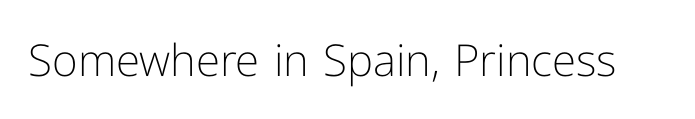
Q: Is the text bold? A: No.
Q: Is the text italic (slanted)? A: No, it is upright.
Q: Is the typeface a serif or a sans-serif typeface? A: Sans-serif.
Q: Is the text underlined? A: No.
Q: Is the spacing between letters normal or unusually wide? A: Normal.
Q: Width (condensed, normal, or wide)? A: Normal.
Q: Stroke contrast? A: Low.
Q: x-height? A: Medium.
Q: Monospaced? A: No.
